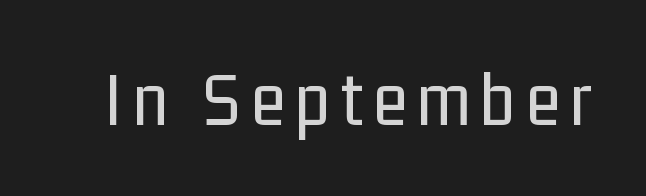
Q: Is the text bold? A: No.
Q: Is the text italic (slanted)? A: No, it is upright.
Q: Is the typeface a serif or a sans-serif typeface? A: Sans-serif.
Q: Is the text underlined? A: No.
Q: Width (condensed, normal, or wide)? A: Condensed.
Q: Stroke contrast? A: Low.
Q: x-height? A: Medium.
Q: Monospaced? A: No.
